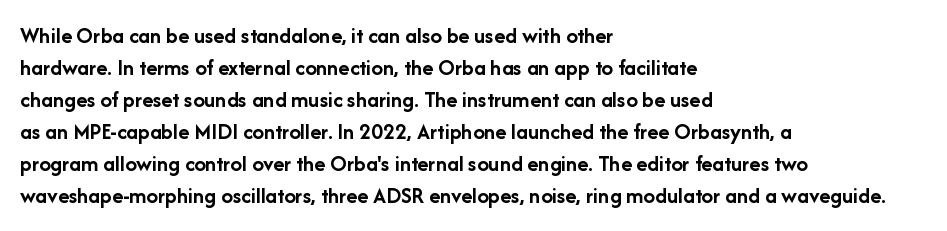
Compared with typical paragraphs, the rows here are spaced about the same. In terms of posture, this sample is upright. You'd pick this weight for a headline — it's a proper bold. Typeset ragged right — the left edge is the straight one.
